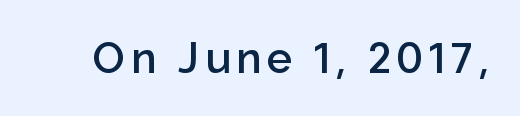
The font's upright variant was chosen for this text. Each letter keeps its own natural width here, so spacing adapts to shape. The typesetting leans somewhat heavy: a semibold. This rendering employs a face without finishing strokes, i.e., a sans-serif.
